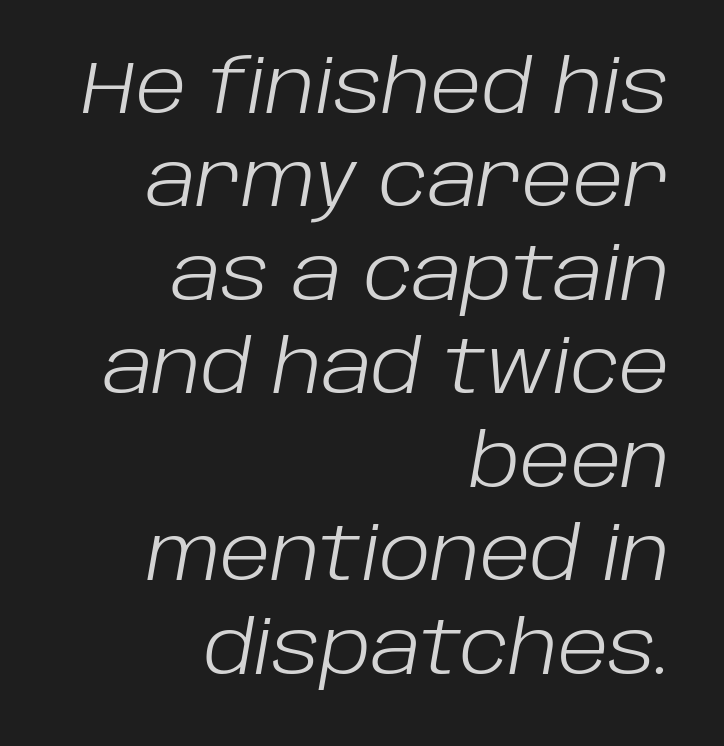
The image shows 73 px light type, italic (leaning right); set right-aligned, normal line spacing (1.28x), normal letter spacing, not underlined; low stroke contrast and a large x-height.
